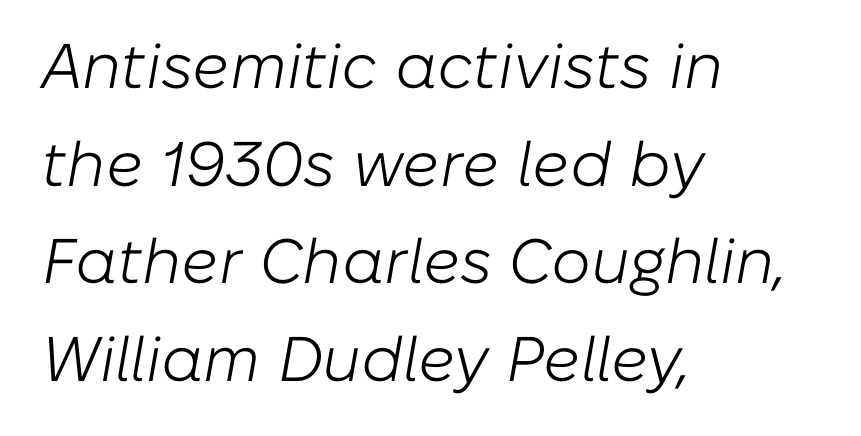
The image shows 63 px light type, italic (leaning right); set left-aligned, normal line spacing (1.55x), normal letter spacing, not underlined; low stroke contrast and a medium x-height.
